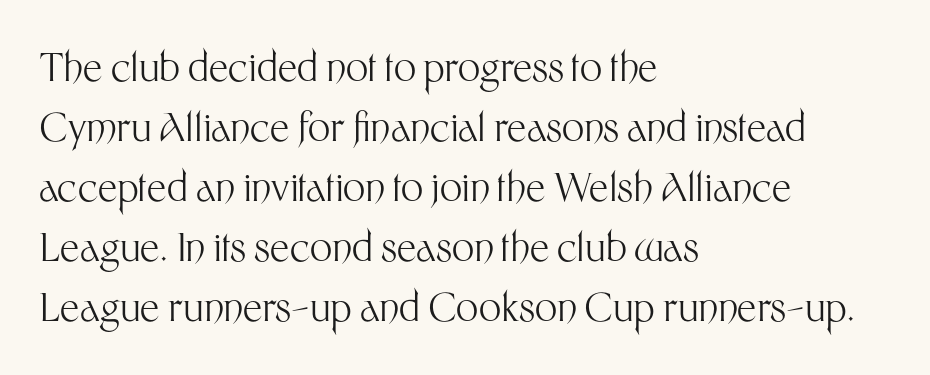
The gap between lines stays unmarked. Short and long lines alike share a common starting point at left. Serif or sans? Sans — the stroke terminals are bare. Observe the ordinary spacing: letters are neighbours, not strangers. The passage shown is typed in a proportional face where columns would drift.
